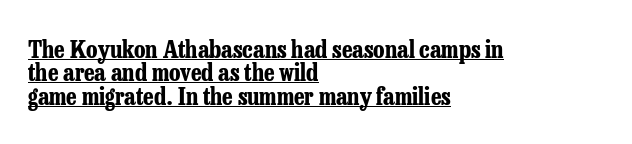
{"italic": "no", "bold": "yes", "underline": "yes", "align": "left", "line_spacing": "tight", "line_spacing_ratio": 0.97, "letter_spacing": "normal", "letter_spacing_em": 0.0, "glyph_px": 24}
